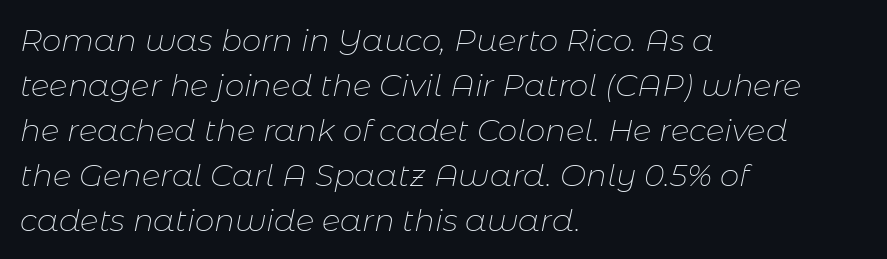
Q: Is the text bold? A: No.
Q: Is the text italic (slanted)? A: Yes, it leans right by about 11 degrees.
Q: Is the text underlined? A: No.
Q: How is the paragraph aligned? A: Left-aligned.
Q: Is the spacing between letters normal or unusually wide? A: Normal.
Q: Is the spacing between lines tight, normal or loose? A: Normal.
Q: Width (condensed, normal, or wide)? A: Normal.
Q: Stroke contrast? A: Low.
Q: x-height? A: Medium.
Q: Monospaced? A: No.
